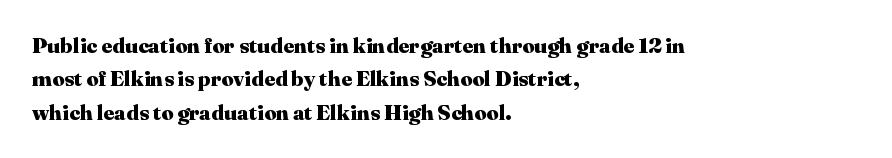
The image shows 21 px bold type, upright; set left-aligned, normal line spacing (1.59x), normal letter spacing, not underlined.
